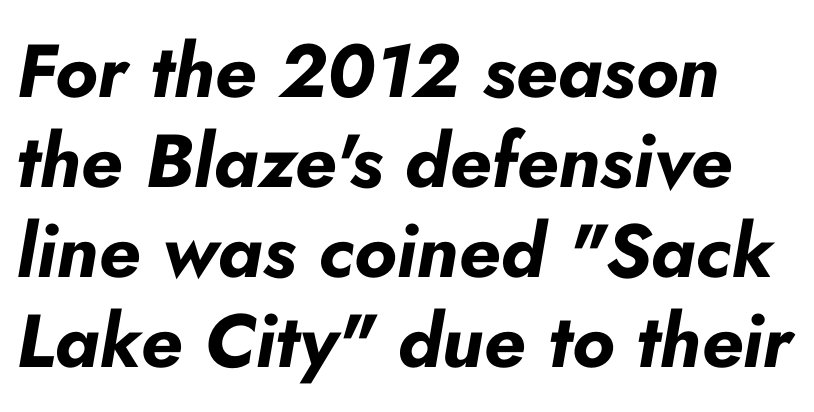
Q: Is the text bold? A: Yes.
Q: Is the text italic (slanted)? A: Yes, it leans right by about 10 degrees.
Q: Is the text underlined? A: No.
Q: How is the paragraph aligned? A: Left-aligned.
Q: Is the spacing between letters normal or unusually wide? A: Normal.
Q: Width (condensed, normal, or wide)? A: Normal.
Q: Stroke contrast? A: Low.
Q: x-height? A: Small.
Q: Monospaced? A: No.
